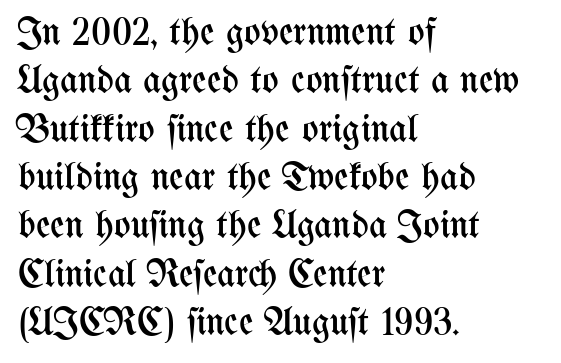
Q: Is the text bold? A: No.
Q: Is the text italic (slanted)? A: No, it is upright.
Q: Is the text underlined? A: No.
Q: How is the paragraph aligned? A: Left-aligned.
Q: Is the spacing between letters normal or unusually wide? A: Normal.
Q: Width (condensed, normal, or wide)? A: Condensed.
Q: Stroke contrast? A: Medium.
Q: x-height? A: Medium.
Q: Monospaced? A: No.
